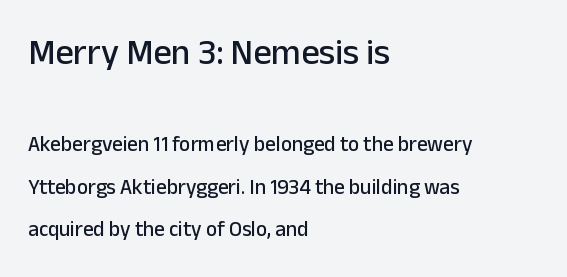
The image shows 36 px sans-serif type, upright; set left-aligned, loose line spacing (2.03x), normal letter spacing, not underlined; the first (top) block is 1.71x larger; low stroke contrast and a medium x-height.
